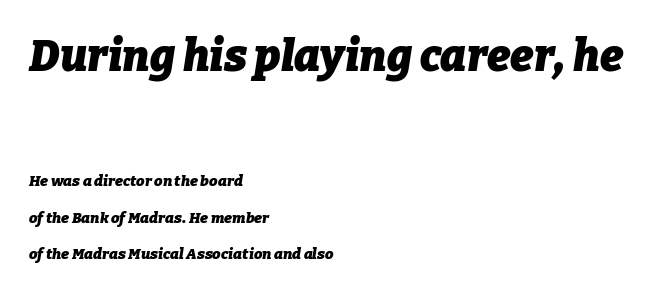
{"italic": "yes", "lean": "right", "slant_degrees": 9, "bold": "yes", "weight": "heavy", "width": "normal", "stroke_contrast": "low", "x_height": "medium", "monospaced": "no", "underline": "no", "align": "left", "line_spacing": "loose", "line_spacing_ratio": 2.43, "letter_spacing": "normal", "letter_spacing_em": 0.0, "larger_block": "first", "size_ratio": 2.93, "glyph_px": 44}
